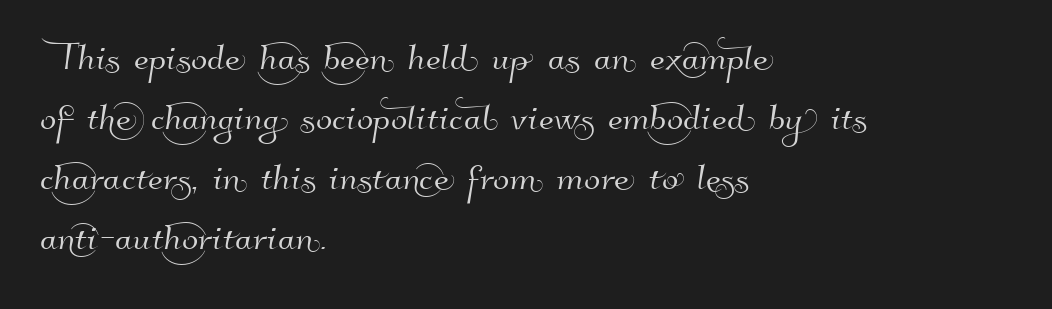
{"serif": "no", "width": "normal", "stroke_contrast": "high", "x_height": "small", "monospaced": "no", "underline": "no", "align": "left", "line_spacing": "normal", "line_spacing_ratio": 1.25, "letter_spacing": "normal", "letter_spacing_em": 0.0, "glyph_px": 48}
